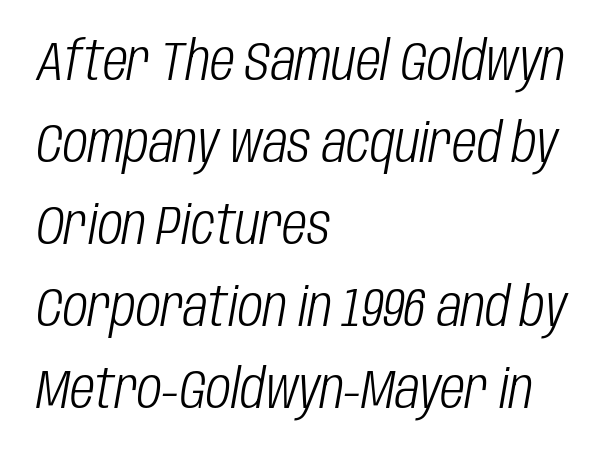
The rag falls on the right side of this text block. The lettering tilts uniformly, giving the passage an italic look. Successive baselines arrive at the customary interval. Weight: regular or lighter. Between one letter and the next there's only the usual sliver of space.
